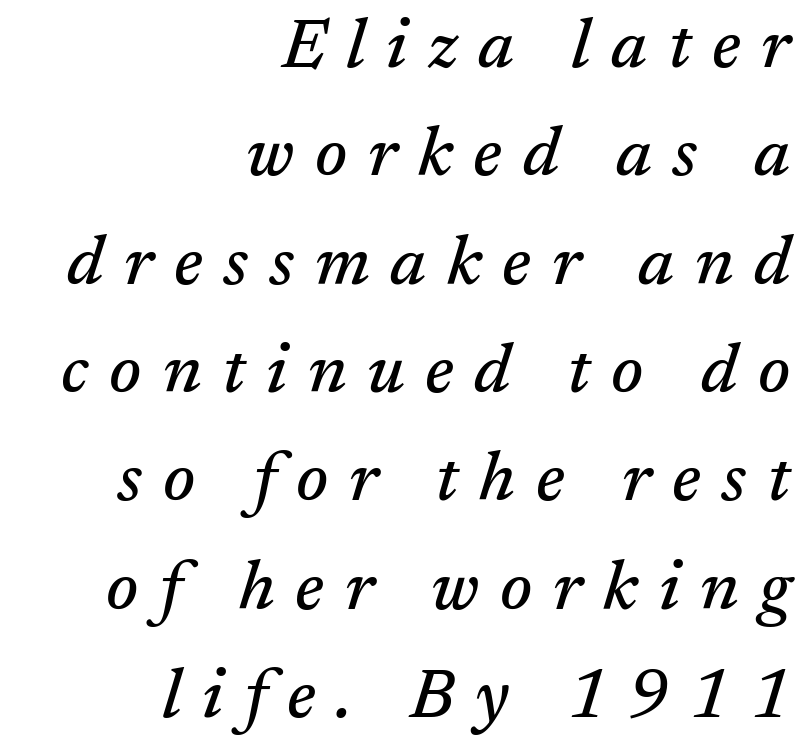
The image shows 69 px serif type, italic (leaning right); set right-aligned, normal line spacing (1.57x), unusually wide letter spacing (+0.3 em), not underlined; medium stroke contrast and a medium x-height.
